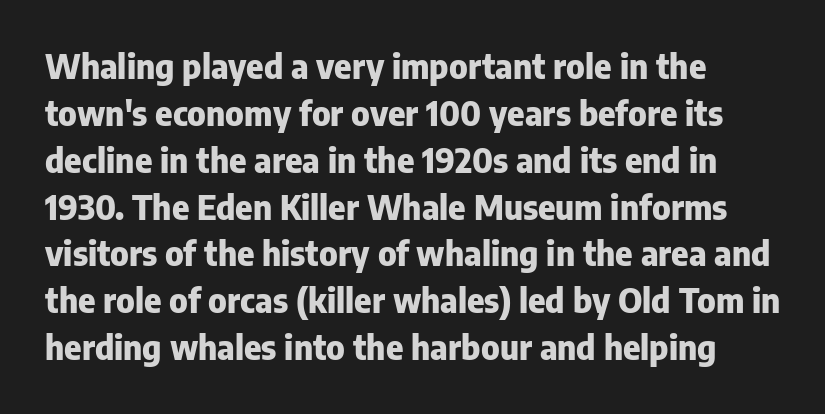
Q: Is the text bold? A: Yes.
Q: Is the text italic (slanted)? A: No, it is upright.
Q: Is the typeface a serif or a sans-serif typeface? A: Sans-serif.
Q: Is the text underlined? A: No.
Q: How is the paragraph aligned? A: Left-aligned.
Q: Is the spacing between letters normal or unusually wide? A: Normal.
Q: Is the spacing between lines tight, normal or loose? A: Normal.
Q: Width (condensed, normal, or wide)? A: Normal.
Q: Stroke contrast? A: Low.
Q: x-height? A: Medium.
Q: Monospaced? A: No.
